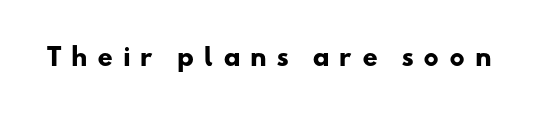
Underlining? Definitely not there. The characters look thick and weighty, a clear bold. Display-style spreading of the glyphs; the letterfit is very open.
